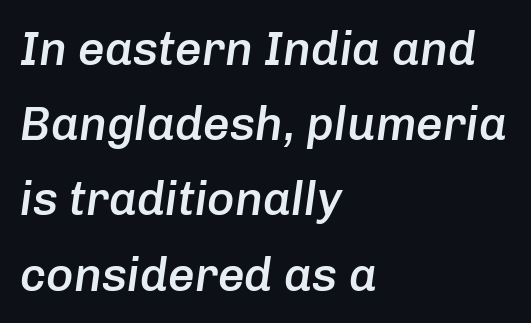
The image shows 47 px semibold type, italic (leaning right); set left-aligned, normal line spacing (1.6x), normal letter spacing, not underlined; low stroke contrast and a medium x-height.
